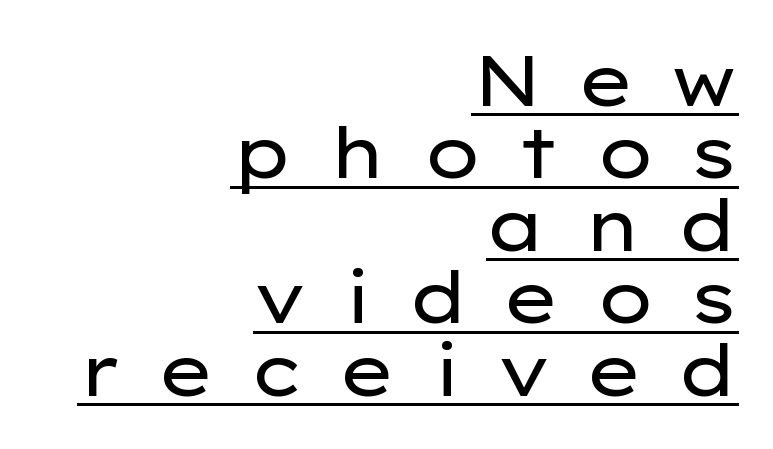
The image shows 71 px regular-weight, wide sans-serif type, upright; set right-aligned, tight line spacing (1.02x), unusually wide letter spacing (+0.49 em), underlined; low stroke contrast and a medium x-height.
